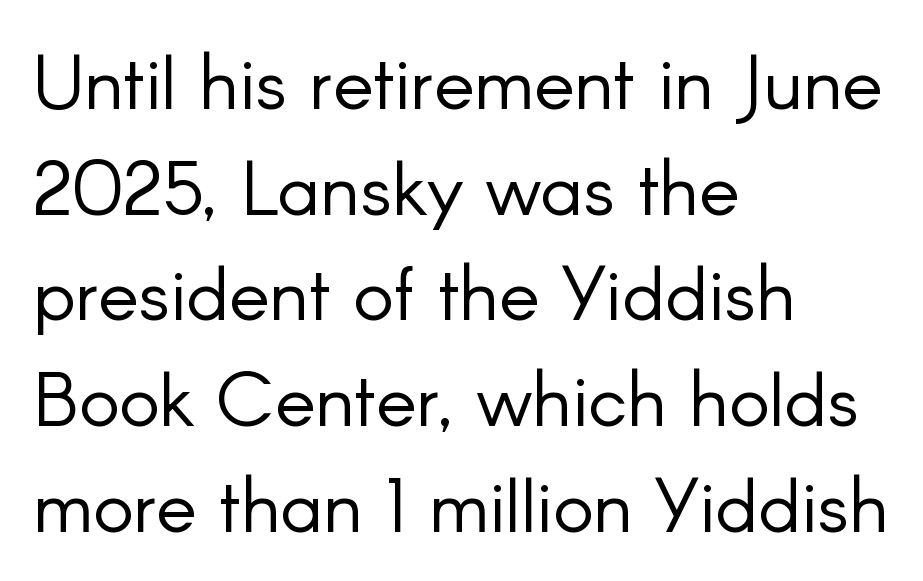
The image shows 76 px light sans-serif type, upright; set left-aligned, normal line spacing (1.39x), normal letter spacing, not underlined; low stroke contrast and a small x-height.
